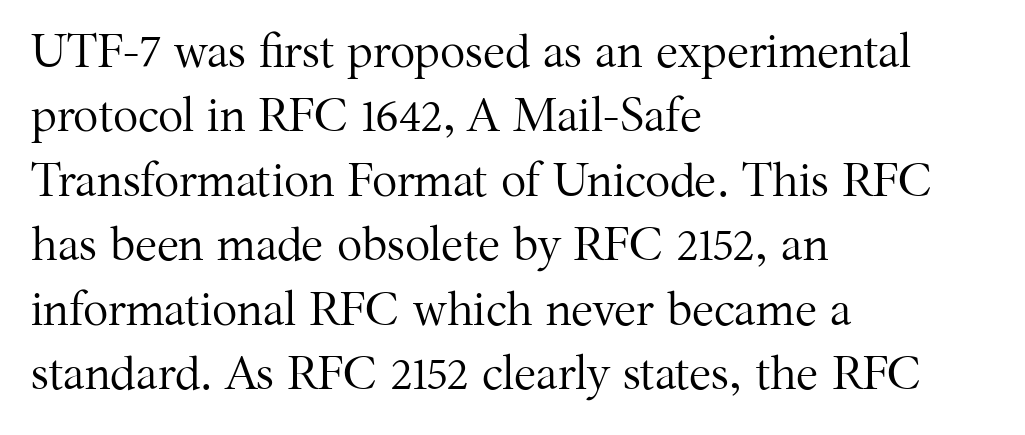
The letters stand straight up with perfectly vertical stems. Decoration check: the copy has no underline. These lines sit exactly where default settings would place them. Line beginnings align vertically; line endings do not. Spacing verdict: proportional, widths tailored to each character.
